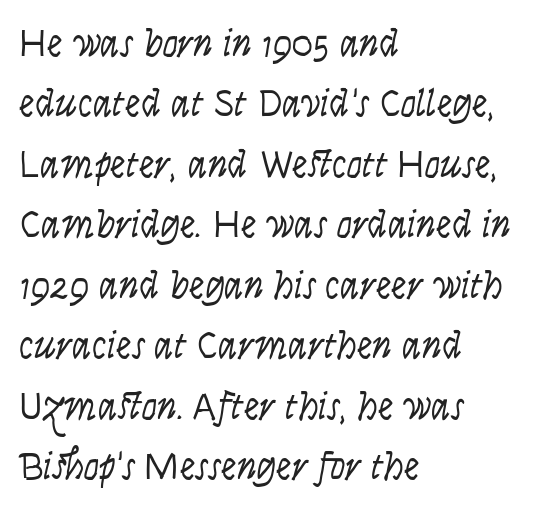
Summary of vertical rhythm: regular, with standard interline spacing. Students, note that the glyphs here touch the page at normal intervals. Spacing verdict: proportional, widths tailored to each character. The face used here is a sans, in the tradition of grotesques and geometrics. Letters rest on an invisible, unmarked baseline. Every row of glyphs begins at an identical x-position on the left.
